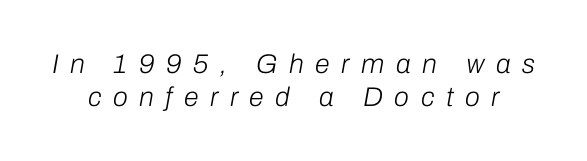
No word sits above an underline. Vertical stems look standard width or narrower in stroke. The horizontal fit of the characters is loose and conspicuously gappy. When letters slant like this, we call the style italic.
